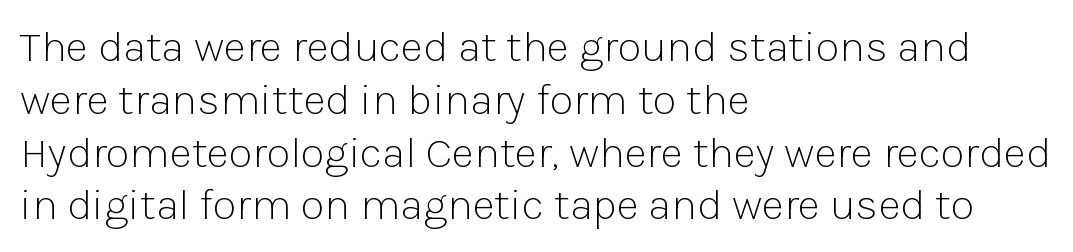
Q: Is the text bold? A: No.
Q: Is the text italic (slanted)? A: No, it is upright.
Q: Is the typeface a serif or a sans-serif typeface? A: Sans-serif.
Q: Is the text underlined? A: No.
Q: How is the paragraph aligned? A: Left-aligned.
Q: Is the spacing between letters normal or unusually wide? A: Normal.
Q: Width (condensed, normal, or wide)? A: Normal.
Q: Stroke contrast? A: Low.
Q: x-height? A: Medium.
Q: Monospaced? A: No.
